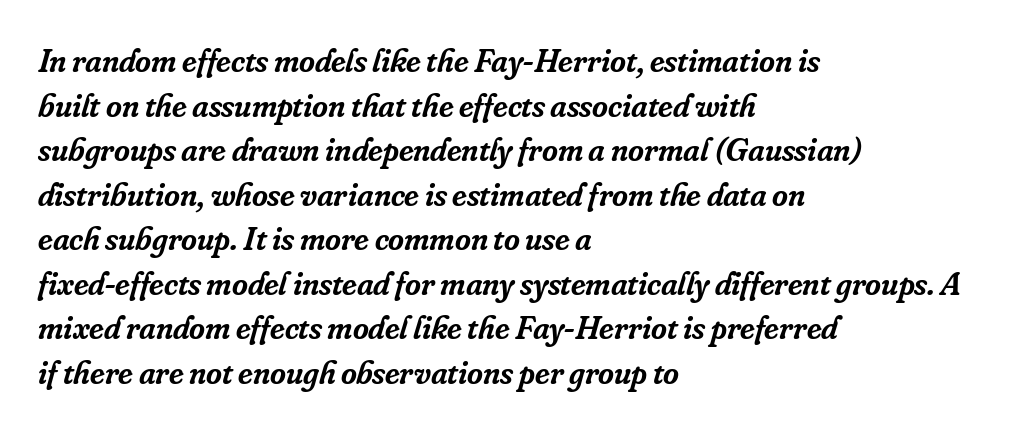
The whole block is typeset with a tilt. One glance says typical: line gaps are just what's usual. Here the designer chose a conventional face with non-uniform glyph widths. Bare-footed words on every line. The rendering anchors every line to the left-hand side. Unlike a clean sans, this face finishes its strokes with serifs.
